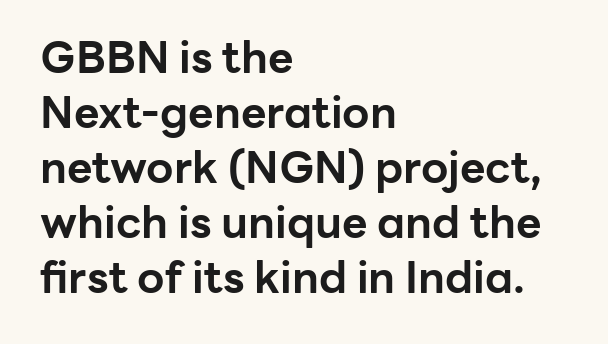
{"serif": "no", "italic": "no", "bold": "yes", "weight": "bold", "width": "normal", "stroke_contrast": "low", "x_height": "medium", "monospaced": "no", "underline": "no", "align": "left", "line_spacing": "normal", "line_spacing_ratio": 1.25, "letter_spacing": "normal", "letter_spacing_em": 0.0, "glyph_px": 44}
